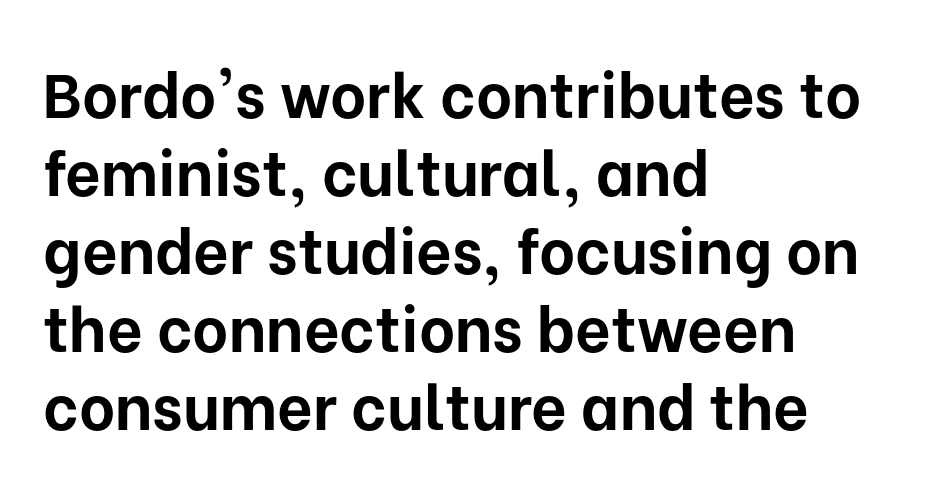
You could not count columns in this text — the font is proportionally spaced. Baseline-to-baseline distance is the conventional proportion of letter height. Tall strokes in this sample are plumb rather than angled. Nothing unusual about the tracking: characters are spaced as the font intends. Alignment: flush left.
